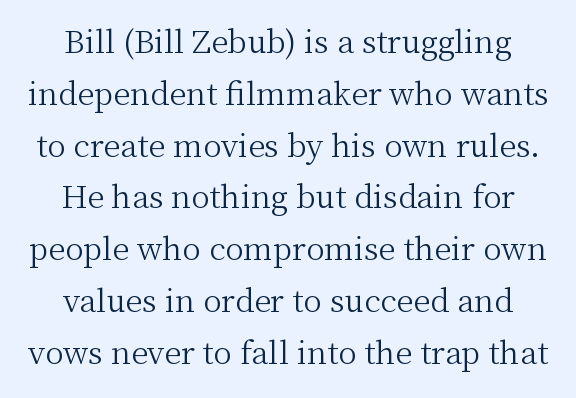
The designer left line spacing at the default. The letters carry serifs — small finishing strokes at the ends of their stems. The tracking reads as untouched default to a designer's eye. The area under the type is left untouched. Unlike italic type, these characters show no tilt at all.
